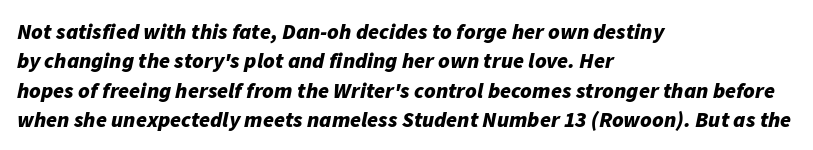
{"italic": "yes", "lean": "right", "slant_degrees": 11, "bold": "yes", "underline": "no", "align": "left", "line_spacing": "normal", "line_spacing_ratio": 1.33, "letter_spacing": "normal", "letter_spacing_em": 0.0, "glyph_px": 22}
